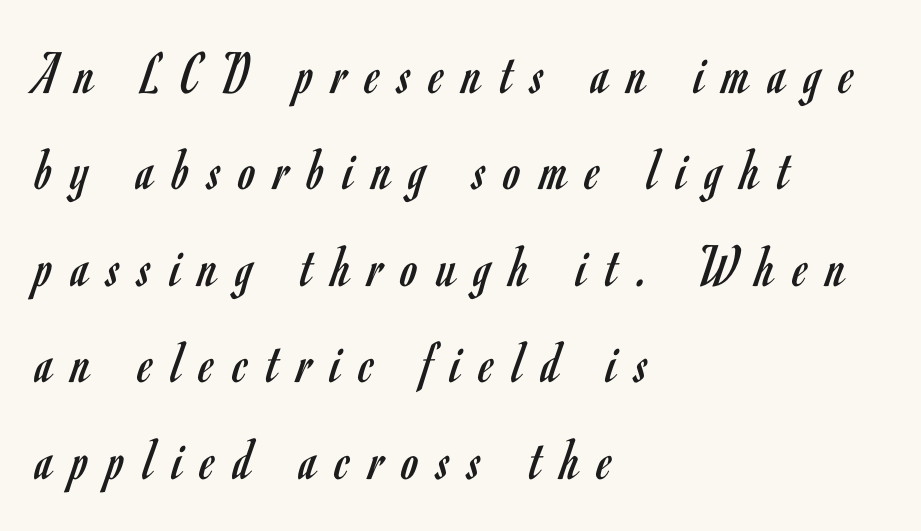
The image shows 61 px regular-weight, condensed sans-serif type; set left-aligned, normal line spacing (1.58x), unusually wide letter spacing (+0.31 em), not underlined; low stroke contrast and a small x-height.
